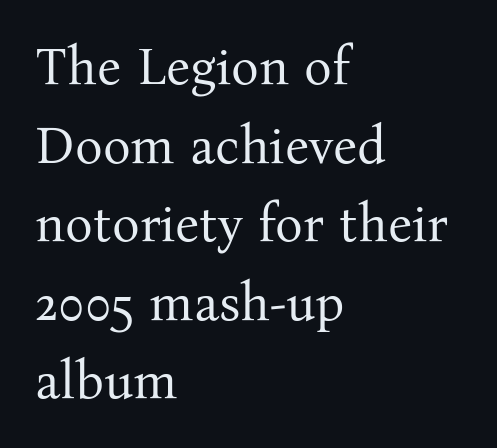
{"serif": "yes", "italic": "no", "bold": "no", "weight": "regular", "width": "normal", "stroke_contrast": "medium", "x_height": "medium", "monospaced": "no", "underline": "no", "align": "left", "line_spacing": "normal", "line_spacing_ratio": 1.51, "letter_spacing": "normal", "letter_spacing_em": 0.0, "glyph_px": 52}
